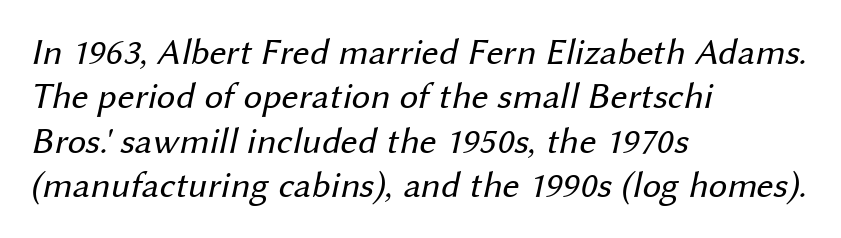
Glance below the letters and you will spot only blank space. Does extra space separate the letters? No, they use regular spacing. Nothing sits at the stroke ends, so this counts as sans-serif. The cut favours lightness, reaching ordinary text weight at its darkest. Teacher's note: observe the even left margin — that is flush-left alignment. Spacing verdict: proportional, widths tailored to each character.
